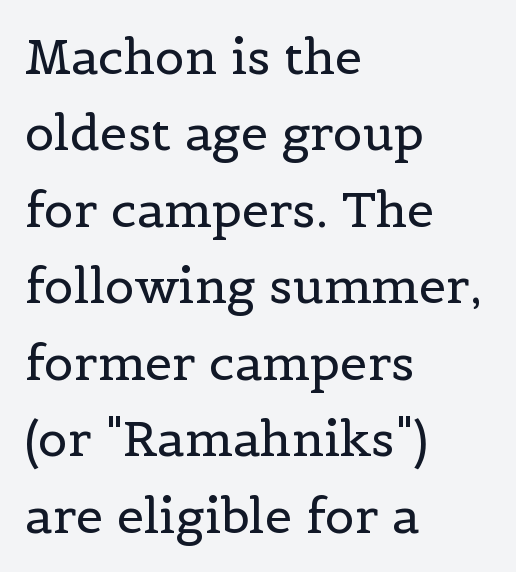
{"serif": "yes", "italic": "no", "bold": "no", "weight": "regular", "width": "normal", "x_height": "medium", "monospaced": "no", "underline": "no", "align": "left", "line_spacing": "normal", "line_spacing_ratio": 1.56, "letter_spacing": "normal", "letter_spacing_em": 0.0, "glyph_px": 49}
